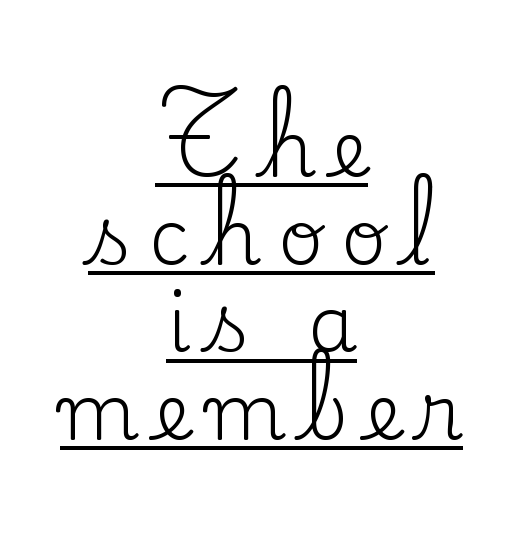
{"italic": "no", "bold": "no", "weight": "regular", "width": "normal", "stroke_contrast": "low", "x_height": "small", "monospaced": "no", "underline": "yes", "align": "center", "line_spacing": "tight", "line_spacing_ratio": 1.11, "letter_spacing": "wide", "letter_spacing_em": 0.21, "glyph_px": 79}
